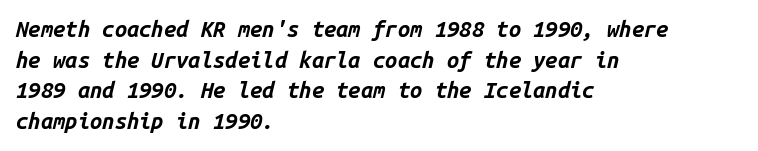
Q: Is the text bold? A: Yes.
Q: Is the text italic (slanted)? A: Yes, it leans right by about 14 degrees.
Q: Is the text underlined? A: No.
Q: How is the paragraph aligned? A: Left-aligned.
Q: Is the spacing between letters normal or unusually wide? A: Normal.
Q: Is the spacing between lines tight, normal or loose? A: Normal.
